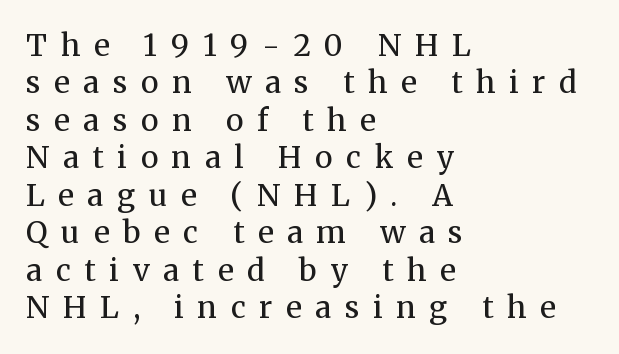
Q: Is the text bold? A: No.
Q: Is the text italic (slanted)? A: No, it is upright.
Q: Is the typeface a serif or a sans-serif typeface? A: Serif.
Q: Is the text underlined? A: No.
Q: How is the paragraph aligned? A: Left-aligned.
Q: Is the spacing between letters normal or unusually wide? A: Unusually wide.
Q: Is the spacing between lines tight, normal or loose? A: Normal.
Q: Width (condensed, normal, or wide)? A: Normal.
Q: Stroke contrast? A: Medium.
Q: x-height? A: Medium.
Q: Monospaced? A: No.
